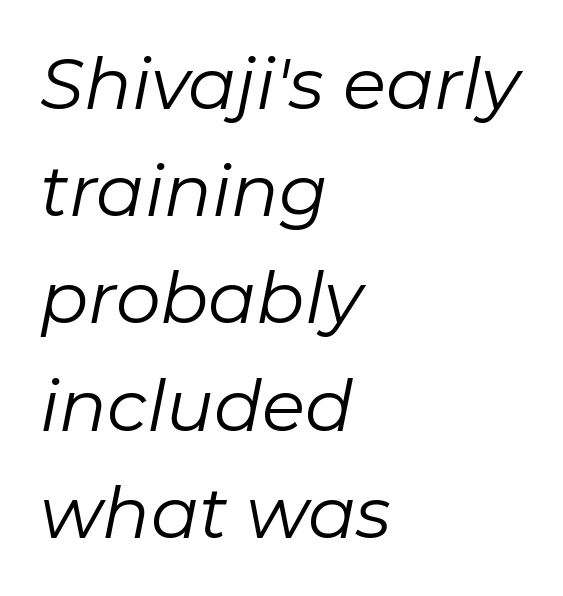
Typeset ragged right — the left edge is the straight one. Weight class: somewhere from thin through regular. Descenders are the only things crossing below the line. Each word holds together tightly as a unit, with standard inter-letter gaps. Do the characters align in a grid? No, the font is proportional. Students, observe: this is what conventionally led text looks like.
